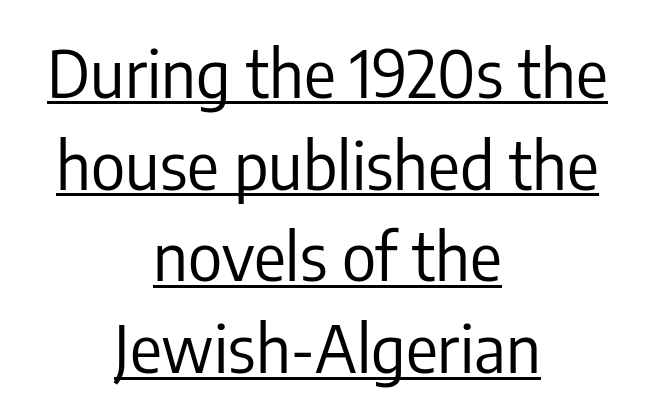
{"serif": "no", "italic": "no", "bold": "no", "weight": "regular", "width": "condensed", "stroke_contrast": "low", "x_height": "medium", "monospaced": "no", "underline": "yes", "align": "center", "line_spacing": "normal", "line_spacing_ratio": 1.39, "letter_spacing": "normal", "letter_spacing_em": 0.0, "glyph_px": 66}
